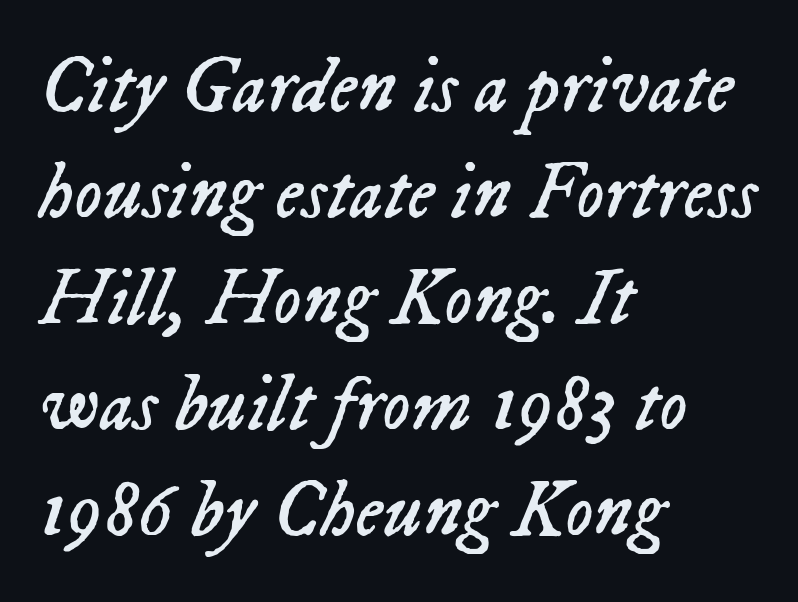
Q: Is the text bold? A: No.
Q: Is the text italic (slanted)? A: Yes, it leans right by about 23 degrees.
Q: Is the text underlined? A: No.
Q: How is the paragraph aligned? A: Left-aligned.
Q: Is the spacing between letters normal or unusually wide? A: Normal.
Q: Is the spacing between lines tight, normal or loose? A: Normal.
Q: Width (condensed, normal, or wide)? A: Normal.
Q: Stroke contrast? A: Low.
Q: x-height? A: Medium.
Q: Monospaced? A: No.
